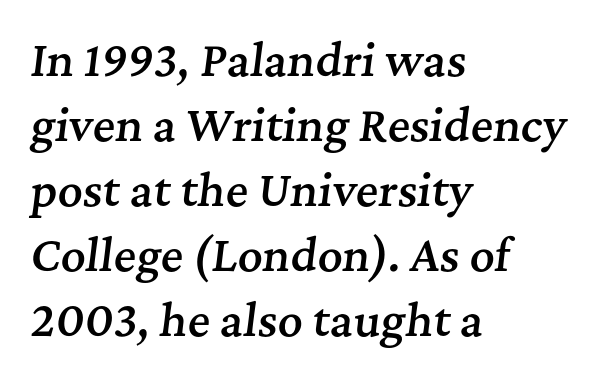
{"serif": "yes", "italic": "yes", "lean": "right", "slant_degrees": 7, "bold": "semi", "weight": "semibold", "width": "normal", "stroke_contrast": "medium", "x_height": "medium", "monospaced": "no", "underline": "no", "align": "left", "line_spacing": "normal", "line_spacing_ratio": 1.51, "letter_spacing": "normal", "letter_spacing_em": 0.0, "glyph_px": 43}
